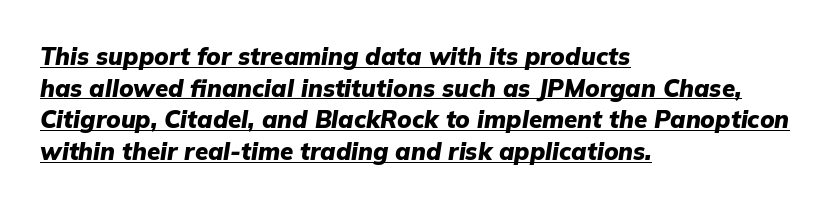
{"italic": "yes", "lean": "right", "slant_degrees": 9, "bold": "yes", "underline": "yes", "align": "left", "line_spacing": "normal", "line_spacing_ratio": 1.32, "letter_spacing": "normal", "letter_spacing_em": 0.0, "glyph_px": 24}
